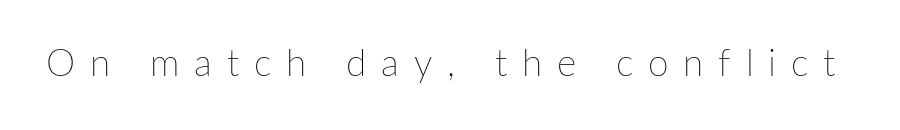
Observe the wide spacing: letters keep a clear distance from each other. This is the regular roman posture of the typeface. Weight class: somewhere from thin through regular. The letters advance in unequal steps, a hallmark of proportional type.
